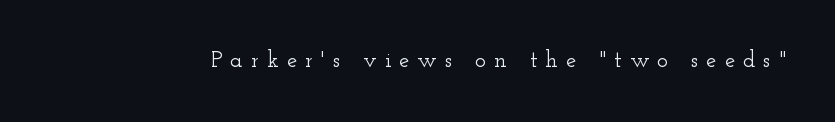
Q: Is the text italic (slanted)? A: No, it is upright.
Q: Is the text underlined? A: No.
Q: Is the spacing between letters normal or unusually wide? A: Unusually wide.
